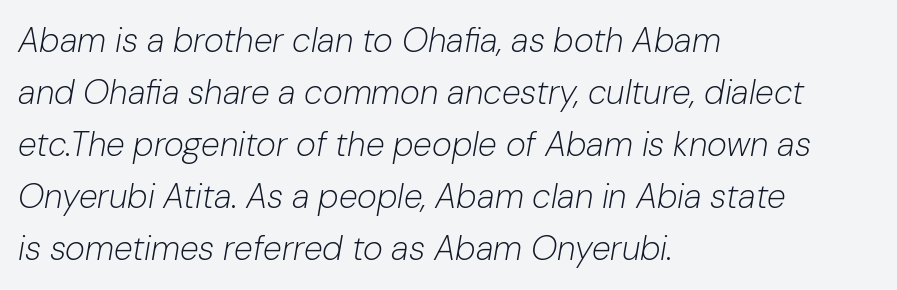
Q: Is the text bold? A: No.
Q: Is the text italic (slanted)? A: Yes, it leans right by about 10 degrees.
Q: Is the text underlined? A: No.
Q: How is the paragraph aligned? A: Left-aligned.
Q: Is the spacing between letters normal or unusually wide? A: Normal.
Q: Is the spacing between lines tight, normal or loose? A: Normal.
Q: Width (condensed, normal, or wide)? A: Normal.
Q: Stroke contrast? A: Low.
Q: x-height? A: Medium.
Q: Monospaced? A: No.
